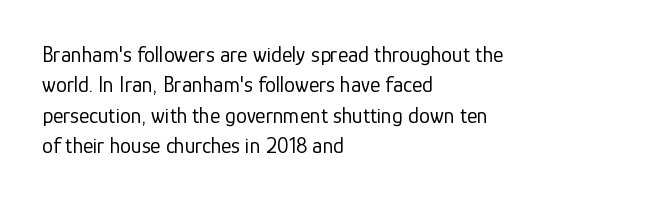
Q: Is the text bold? A: No.
Q: Is the text italic (slanted)? A: No, it is upright.
Q: Is the text underlined? A: No.
Q: How is the paragraph aligned? A: Left-aligned.
Q: Is the spacing between letters normal or unusually wide? A: Normal.
Q: Is the spacing between lines tight, normal or loose? A: Normal.
